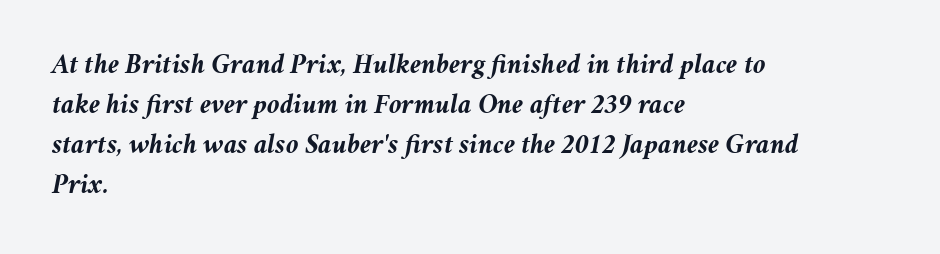
Stroke thickness is high; the sample reads as a true bold. Horizontally, the lines are justified to the leading edge only. The gap between lines stays unmarked. Standard letterfit; no display-style spreading of the glyphs.
